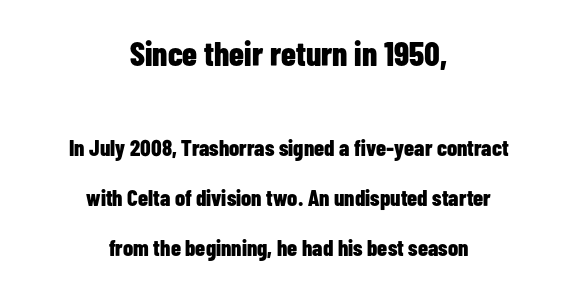
The image shows 34 px bold, condensed sans-serif type, upright; set centered, loose line spacing (2.17x), normal letter spacing, not underlined; the first (top) block is 1.48x larger; low stroke contrast and a medium x-height.
